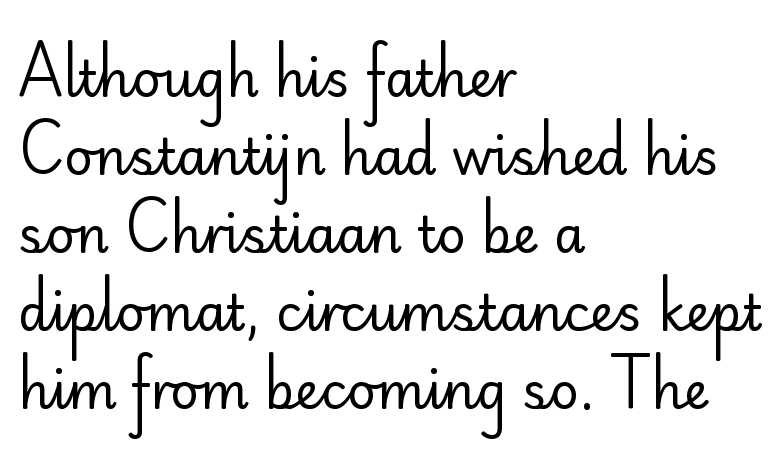
{"serif": "no", "italic": "no", "bold": "no", "weight": "regular", "width": "normal", "stroke_contrast": "low", "x_height": "small", "monospaced": "no", "underline": "no", "align": "left", "line_spacing": "normal", "line_spacing_ratio": 1.56, "letter_spacing": "normal", "letter_spacing_em": 0.0, "glyph_px": 50}
